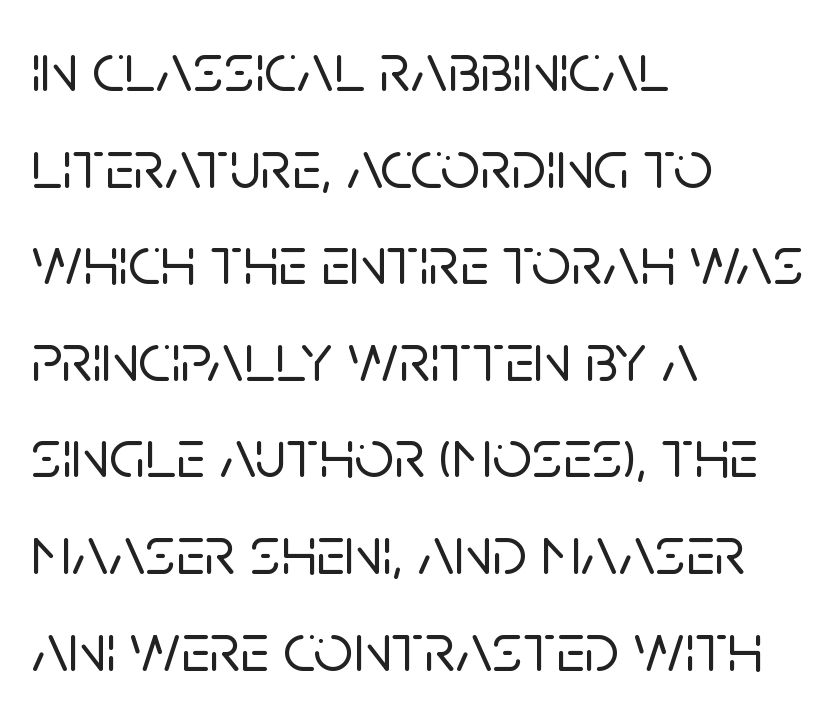
Q: Is the text italic (slanted)? A: No, it is upright.
Q: Is the typeface a serif or a sans-serif typeface? A: Sans-serif.
Q: Is the text underlined? A: No.
Q: How is the paragraph aligned? A: Left-aligned.
Q: Is the spacing between letters normal or unusually wide? A: Normal.
Q: Is the spacing between lines tight, normal or loose? A: Normal.
Q: Width (condensed, normal, or wide)? A: Normal.
Q: Stroke contrast? A: Low.
Q: x-height? A: Large.
Q: Monospaced? A: No.
